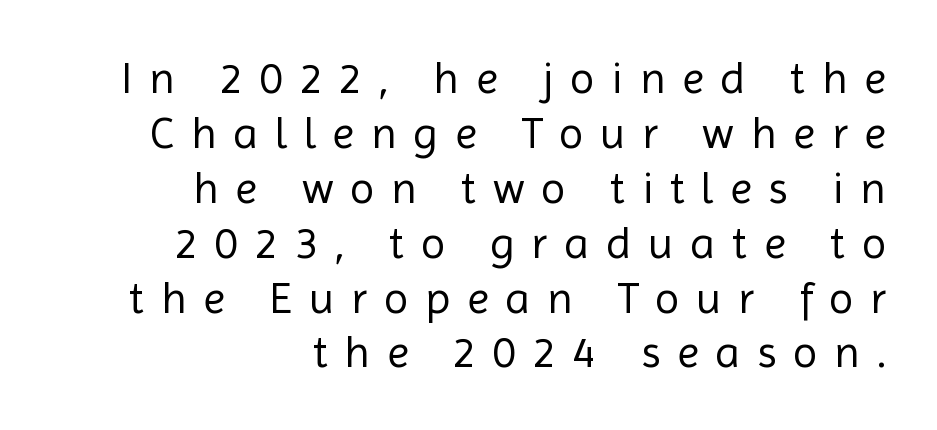
The image shows 45 px regular-weight sans-serif type, upright; set right-aligned, line spacing 1.22x, unusually wide letter spacing (+0.37 em), not underlined; a medium x-height.
